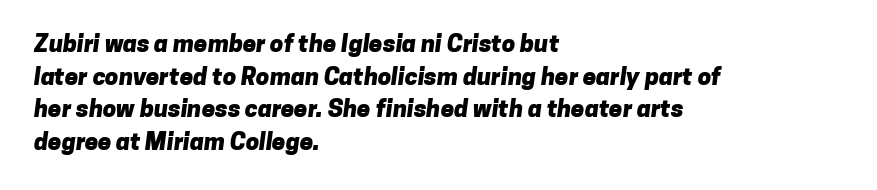
{"bold": "yes", "underline": "no", "align": "left", "line_spacing": "normal", "line_spacing_ratio": 1.36, "letter_spacing": "normal", "letter_spacing_em": 0.0, "glyph_px": 24}
